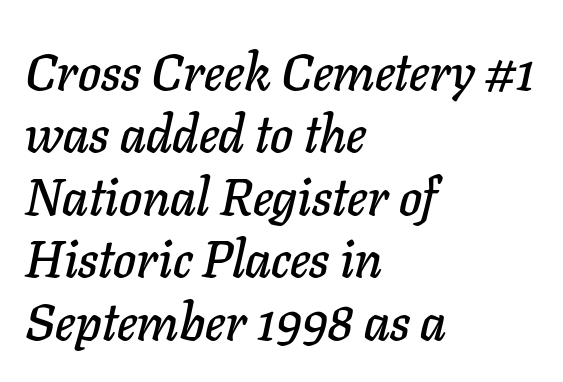
{"italic": "yes", "lean": "right", "slant_degrees": 11, "width": "normal", "stroke_contrast": "low", "x_height": "medium", "monospaced": "no", "underline": "no", "align": "left", "line_spacing_ratio": 1.2, "letter_spacing": "normal", "letter_spacing_em": 0.0, "glyph_px": 52}
